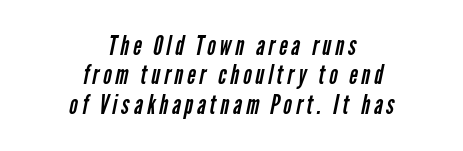
This sample trades vertical openness for compactness between lines. A light-to-regular cut is what we see here. Which margin do the lines hug? Neither — every line sits in the middle. Only glyphs here, with clear space below each row.
